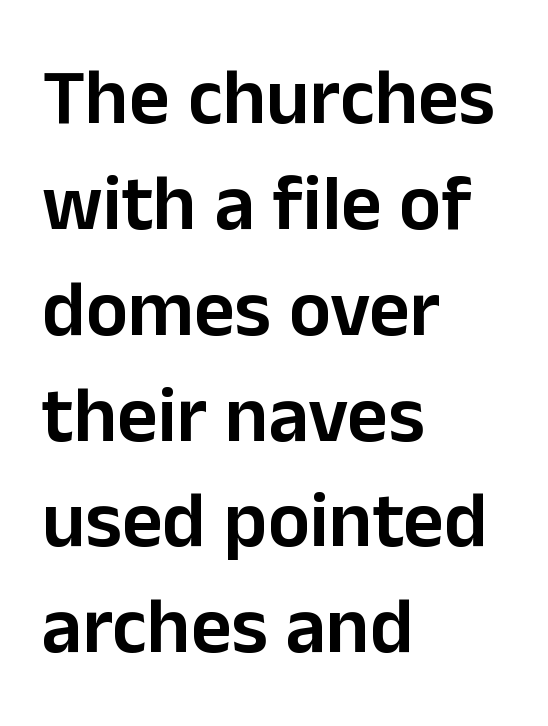
Q: Is the text bold? A: Semi-bold.
Q: Is the text italic (slanted)? A: No, it is upright.
Q: Is the typeface a serif or a sans-serif typeface? A: Sans-serif.
Q: Is the text underlined? A: No.
Q: How is the paragraph aligned? A: Left-aligned.
Q: Is the spacing between letters normal or unusually wide? A: Normal.
Q: Is the spacing between lines tight, normal or loose? A: Normal.
Q: Width (condensed, normal, or wide)? A: Normal.
Q: Stroke contrast? A: Low.
Q: x-height? A: Medium.
Q: Monospaced? A: No.
